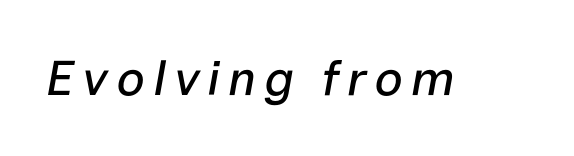
Q: Is the text italic (slanted)? A: Yes, it leans right by about 10 degrees.
Q: Is the text underlined? A: No.
Q: Width (condensed, normal, or wide)? A: Normal.
Q: Stroke contrast? A: Low.
Q: x-height? A: Medium.
Q: Monospaced? A: No.
